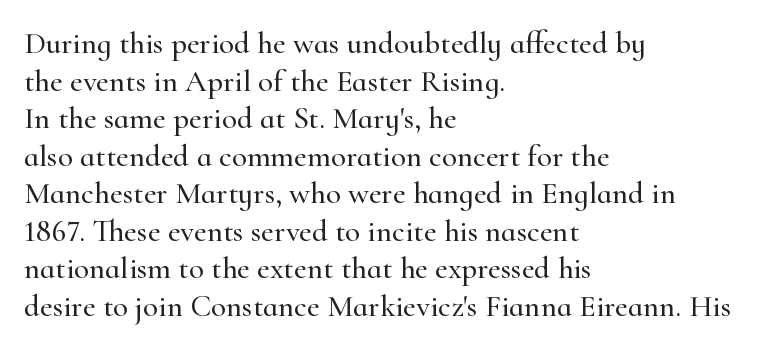
The image shows 31 px serif type, upright; set left-aligned, line spacing 1.21x, normal letter spacing, not underlined; high stroke contrast and a small x-height.
